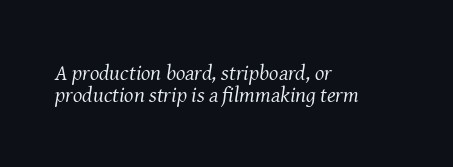
Q: Is the text bold? A: No.
Q: Is the text italic (slanted)? A: Yes, it leans right by about 8 degrees.
Q: Is the text underlined? A: No.
Q: How is the paragraph aligned? A: Left-aligned.
Q: Is the spacing between letters normal or unusually wide? A: Normal.
Q: Is the spacing between lines tight, normal or loose? A: Tight.
